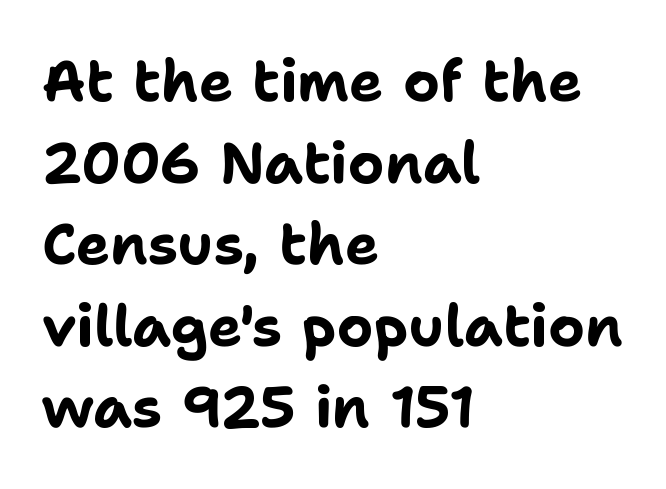
Q: Is the text bold? A: Yes.
Q: Is the text italic (slanted)? A: No, it is upright.
Q: Is the typeface a serif or a sans-serif typeface? A: Sans-serif.
Q: Is the text underlined? A: No.
Q: How is the paragraph aligned? A: Left-aligned.
Q: Is the spacing between letters normal or unusually wide? A: Normal.
Q: Is the spacing between lines tight, normal or loose? A: Normal.
Q: Width (condensed, normal, or wide)? A: Normal.
Q: Stroke contrast? A: Low.
Q: x-height? A: Medium.
Q: Monospaced? A: No.
